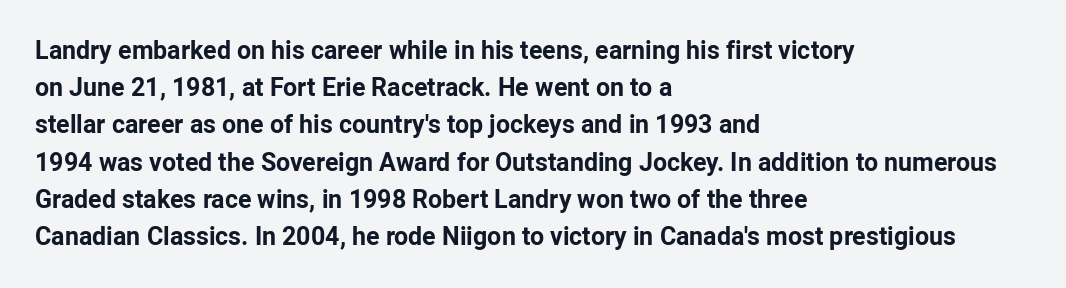
Q: Is the text bold? A: Yes.
Q: Is the text italic (slanted)? A: No, it is upright.
Q: Is the text underlined? A: No.
Q: How is the paragraph aligned? A: Left-aligned.
Q: Is the spacing between letters normal or unusually wide? A: Normal.
Q: Is the spacing between lines tight, normal or loose? A: Normal.
